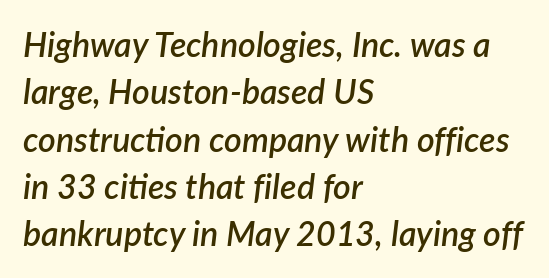
The image shows 34 px semibold type, italic (leaning right); set left-aligned, normal line spacing (1.39x), normal letter spacing, not underlined; low stroke contrast and a medium x-height.
